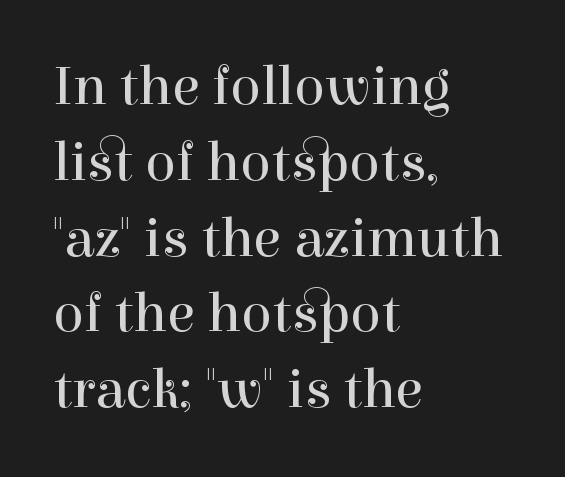
Glance below the letters and you will spot only blank space. The letters stand straight up with perfectly vertical stems. The compositor pushed each line to the left boundary. Unbolded letterforms with no extra heft.
